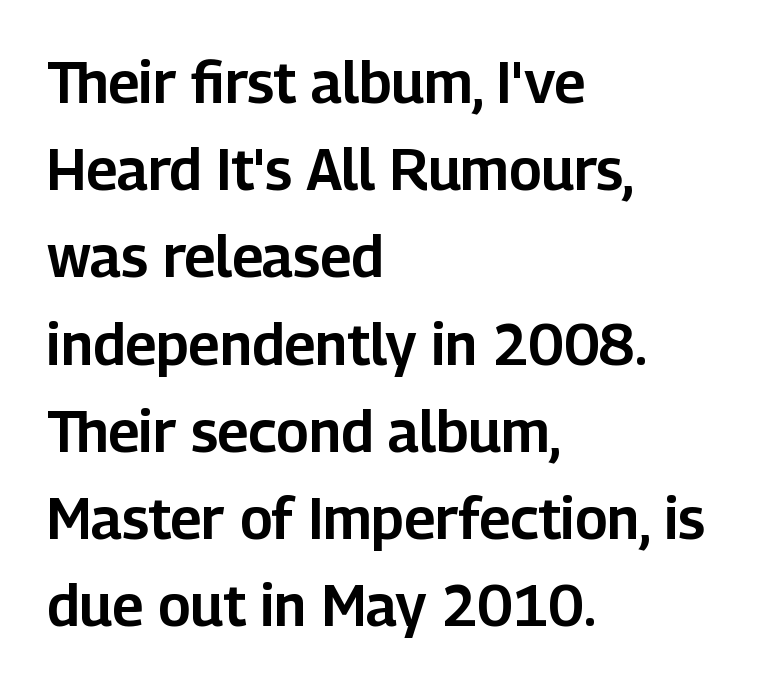
The image shows 57 px sans-serif type, upright; set left-aligned, normal line spacing (1.53x), normal letter spacing, not underlined; low stroke contrast and a medium x-height.
